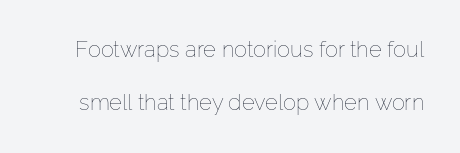
Q: Is the text bold? A: No.
Q: Is the text italic (slanted)? A: No, it is upright.
Q: Is the text underlined? A: No.
Q: Is the spacing between letters normal or unusually wide? A: Normal.
Q: Is the spacing between lines tight, normal or loose? A: Loose.
